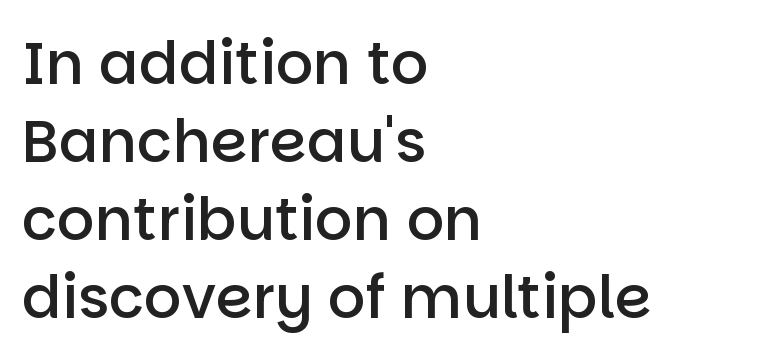
{"serif": "no", "italic": "no", "bold": "semi", "weight": "semibold", "width": "normal", "stroke_contrast": "low", "x_height": "large", "monospaced": "no", "underline": "no", "align": "left", "line_spacing": "normal", "line_spacing_ratio": 1.32, "letter_spacing": "normal", "letter_spacing_em": 0.0, "glyph_px": 59}
